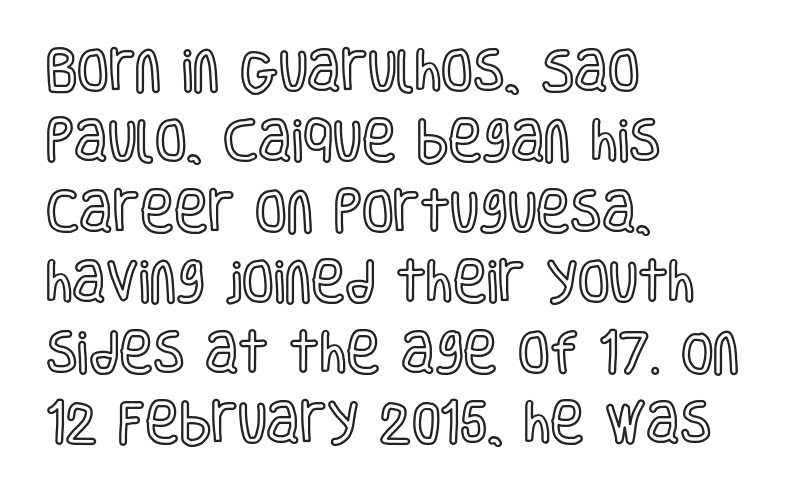
Q: Is the text italic (slanted)? A: No, it is upright.
Q: Is the text underlined? A: No.
Q: How is the paragraph aligned? A: Left-aligned.
Q: Is the spacing between letters normal or unusually wide? A: Normal.
Q: Is the spacing between lines tight, normal or loose? A: Normal.
Q: Width (condensed, normal, or wide)? A: Condensed.
Q: x-height? A: Large.
Q: Monospaced? A: No.
